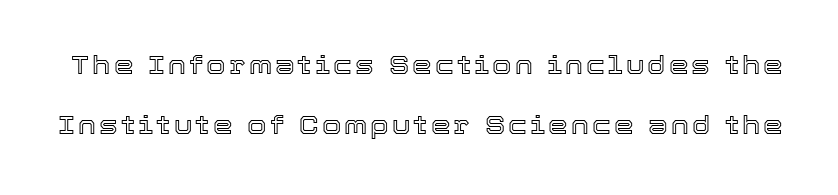
Successive baselines arrive slowly, with a big drop between each. Lines of text with bare space underneath. When letters stand straight like this, we call the style roman or upright.
